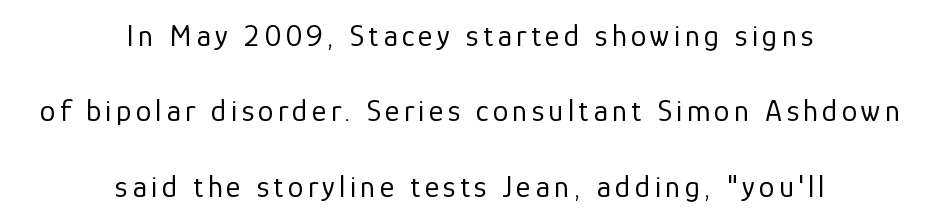
The image shows 31 px regular-weight sans-serif type, upright; set centered, loose line spacing (2.43x), not underlined; low stroke contrast and a medium x-height.
